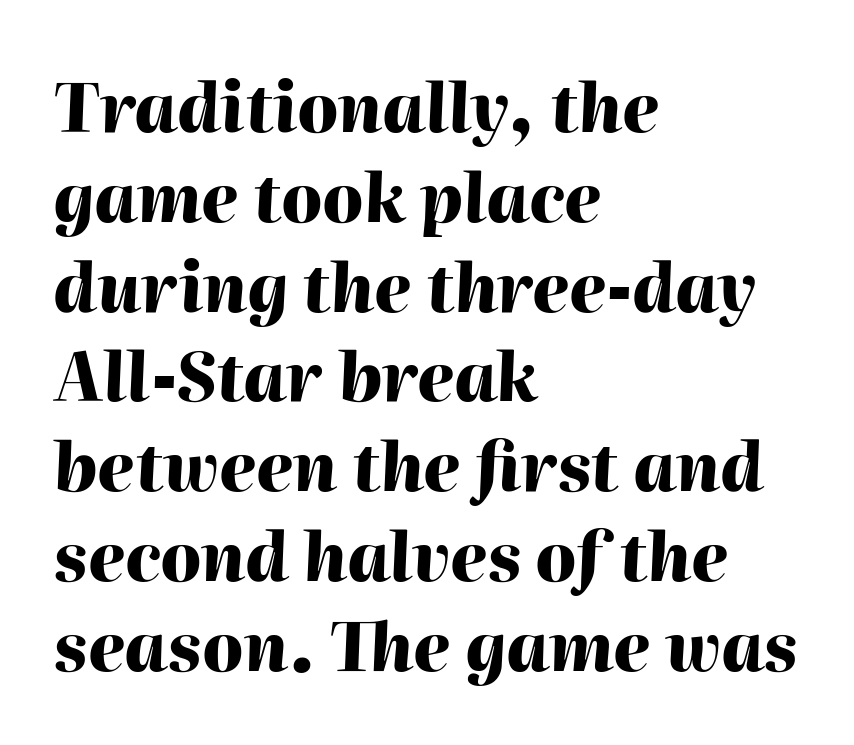
The image shows 67 px heavy type, italic (leaning right); set left-aligned, normal line spacing (1.34x), normal letter spacing, not underlined; high stroke contrast and a medium x-height.
